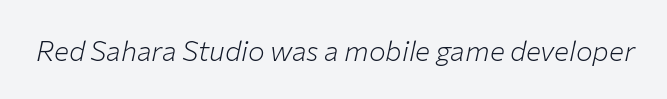
{"italic": "yes", "lean": "right", "slant_degrees": 12, "bold": "no", "weight": "light", "width": "normal", "stroke_contrast": "low", "x_height": "medium", "monospaced": "no", "underline": "no", "letter_spacing": "normal", "letter_spacing_em": 0.0, "glyph_px": 28}
